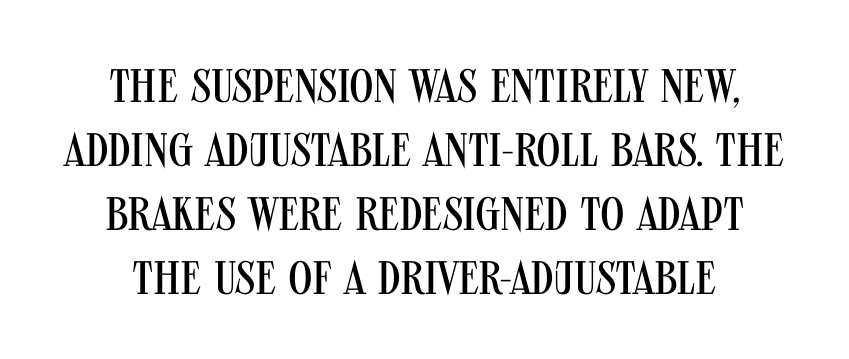
Weight: in the light-to-regular range. I'd call this a sans setting — the letters go barefoot. Letters rest on an invisible, unmarked baseline. You could call the tracking neutral — neither tight nor loose. Designer's note — italics off, roman on.
